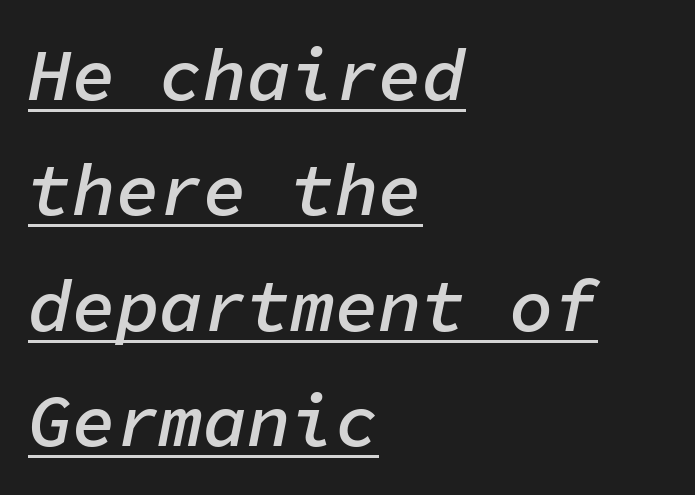
{"italic": "yes", "lean": "right", "slant_degrees": 11, "bold": "semi", "weight": "semibold", "width": "normal", "stroke_contrast": "low", "x_height": "medium", "monospaced": "yes", "underline": "yes", "align": "left", "line_spacing": "normal", "line_spacing_ratio": 1.58, "letter_spacing": "normal", "letter_spacing_em": 0.0, "glyph_px": 73}
